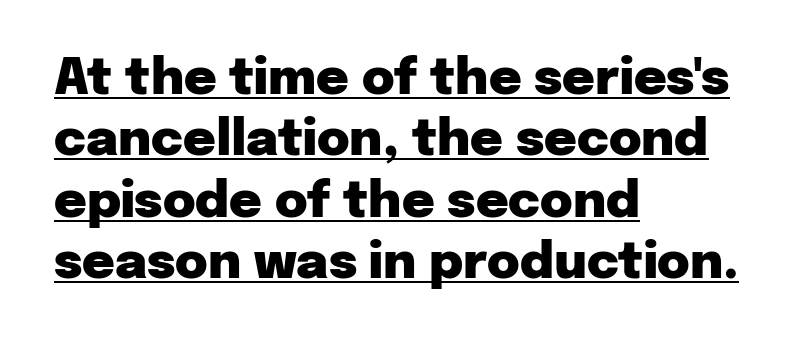
The image shows 50 px heavy sans-serif type, upright; set left-aligned, line spacing 1.23x, normal letter spacing, underlined; low stroke contrast and a medium x-height.
